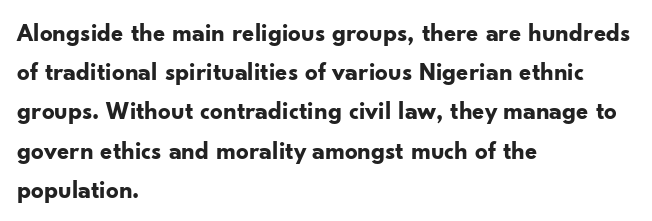
Q: Is the text bold? A: Yes.
Q: Is the text italic (slanted)? A: No, it is upright.
Q: Is the text underlined? A: No.
Q: How is the paragraph aligned? A: Left-aligned.
Q: Is the spacing between letters normal or unusually wide? A: Normal.
Q: Is the spacing between lines tight, normal or loose? A: Normal.
